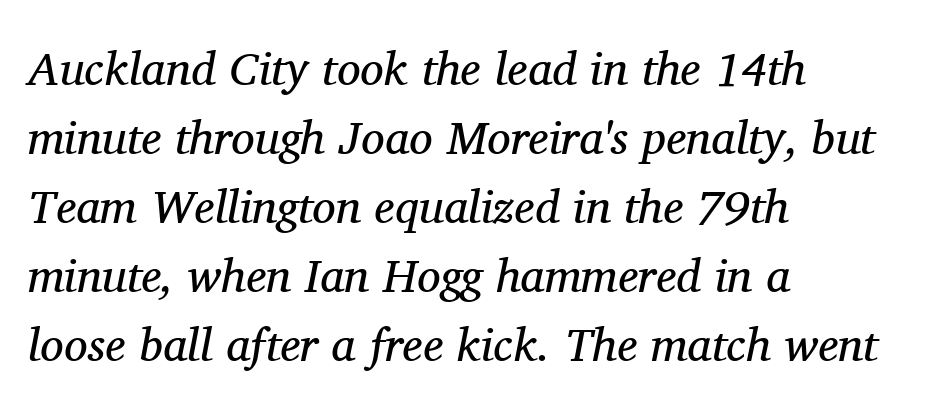
Glance below the letters and you will spot only blank space. Baseline-to-baseline distance is the conventional proportion of letter height. The type family on display is of the serif kind. Stems and bowls with no extra thickness — not bold.
